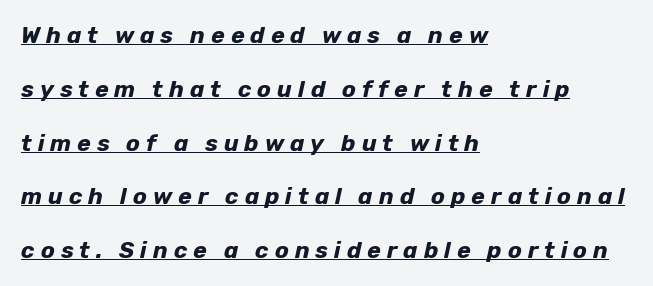
Q: Is the text bold? A: Yes.
Q: Is the text italic (slanted)? A: Yes, it leans right by about 12 degrees.
Q: Is the text underlined? A: Yes.
Q: How is the paragraph aligned? A: Left-aligned.
Q: Is the spacing between letters normal or unusually wide? A: Unusually wide.
Q: Is the spacing between lines tight, normal or loose? A: Loose.
